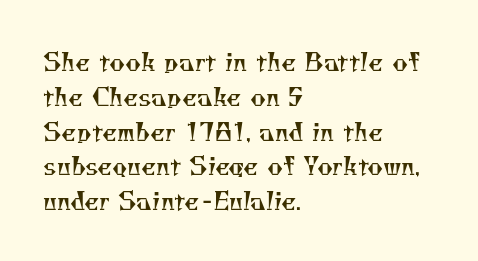
The rendering uses a moderate line-height, typical for paragraphs. These lines stack with their left ends in a neat column. Letter spacing: default. The cut favours lightness, reaching ordinary text weight at its darkest. Letters rest on an invisible, unmarked baseline.
